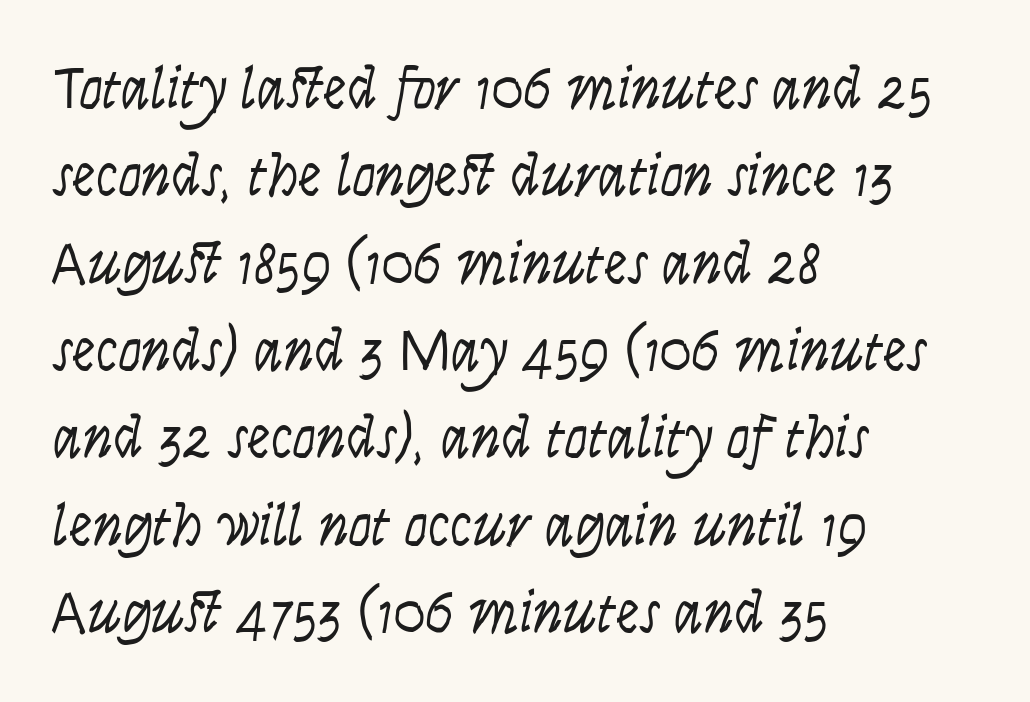
{"italic": "yes", "lean": "right", "slant_degrees": 9, "bold": "no", "weight": "light", "width": "condensed", "stroke_contrast": "low", "x_height": "large", "monospaced": "no", "underline": "no", "align": "left", "line_spacing": "normal", "line_spacing_ratio": 1.48, "letter_spacing": "normal", "letter_spacing_em": 0.0, "glyph_px": 59}
